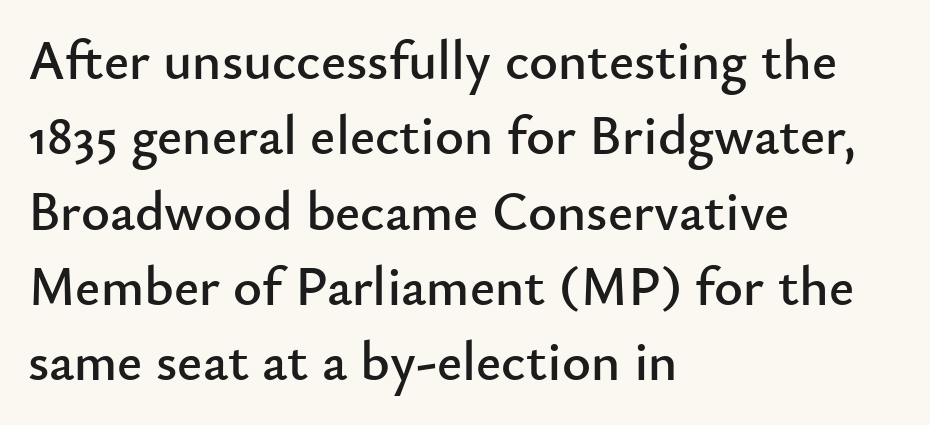
Q: Is the text italic (slanted)? A: No, it is upright.
Q: Is the typeface a serif or a sans-serif typeface? A: Sans-serif.
Q: Is the text underlined? A: No.
Q: How is the paragraph aligned? A: Left-aligned.
Q: Is the spacing between letters normal or unusually wide? A: Normal.
Q: Is the spacing between lines tight, normal or loose? A: Normal.
Q: Width (condensed, normal, or wide)? A: Normal.
Q: Stroke contrast? A: Low.
Q: x-height? A: Small.
Q: Monospaced? A: No.
